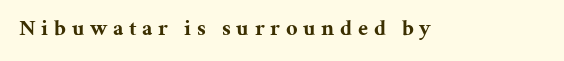
Letters rest on an invisible, unmarked baseline. Tracking here is generous; glyphs stand well apart from one another. When letters stand straight like this, we call the style roman or upright. A full-strength bold gives these letters their thick strokes.
